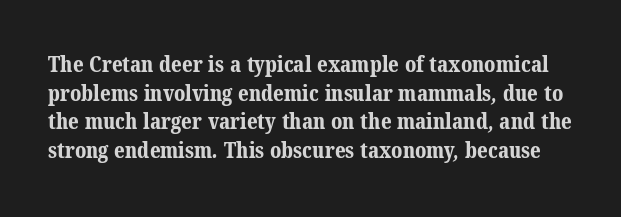
Q: Is the text bold? A: Yes.
Q: Is the text underlined? A: No.
Q: Is the spacing between letters normal or unusually wide? A: Normal.
Q: Is the spacing between lines tight, normal or loose? A: Normal.
